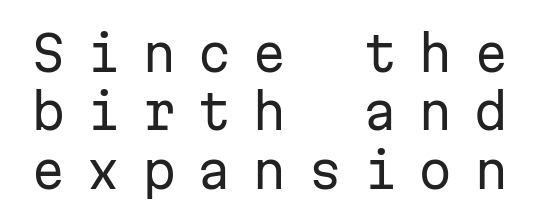
{"serif": "no", "italic": "no", "bold": "no", "weight": "regular", "width": "normal", "stroke_contrast": "low", "x_height": "medium", "monospaced": "yes", "underline": "no", "line_spacing_ratio": 1.19, "letter_spacing": "wide", "letter_spacing_em": 0.43, "glyph_px": 49}
